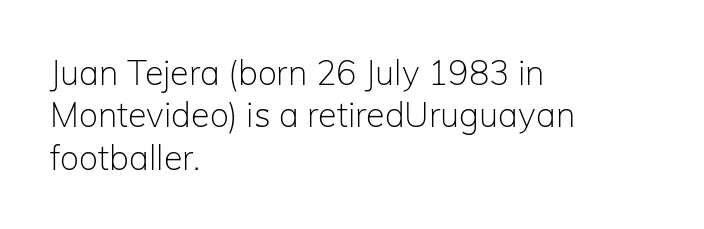
The image shows 34 px light sans-serif type, upright; set left-aligned, normal line spacing (1.25x), normal letter spacing, not underlined; low stroke contrast and a medium x-height.
